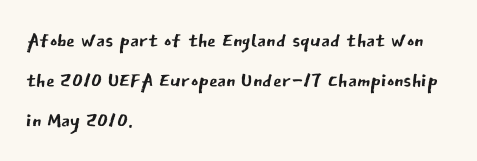
The lines sit at an ordinary, default distance from one another. This is roman type, the default non-slanted kind. You can tell from the bare stems that sans-serif type was used. Beneath every word, the page is bare.
